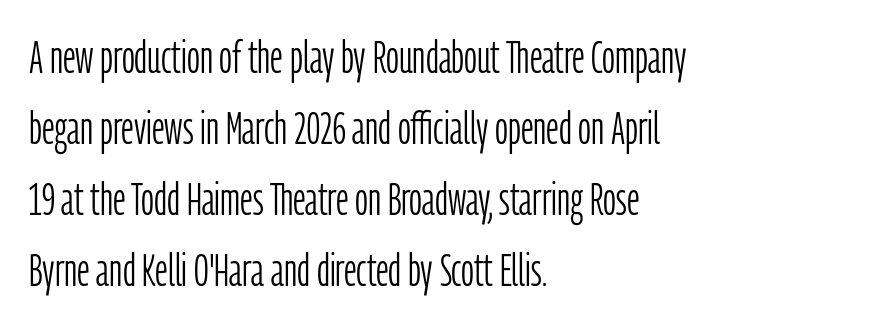
The image shows 45 px light, condensed sans-serif type, upright; set left-aligned, normal line spacing (1.58x), normal letter spacing, not underlined; low stroke contrast and a medium x-height.
